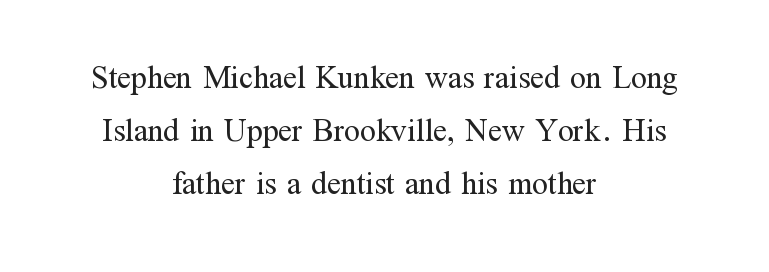
The image shows 32 px regular-weight serif type, upright; set centered, normal line spacing (1.66x), normal letter spacing, not underlined; medium stroke contrast and a medium x-height.
